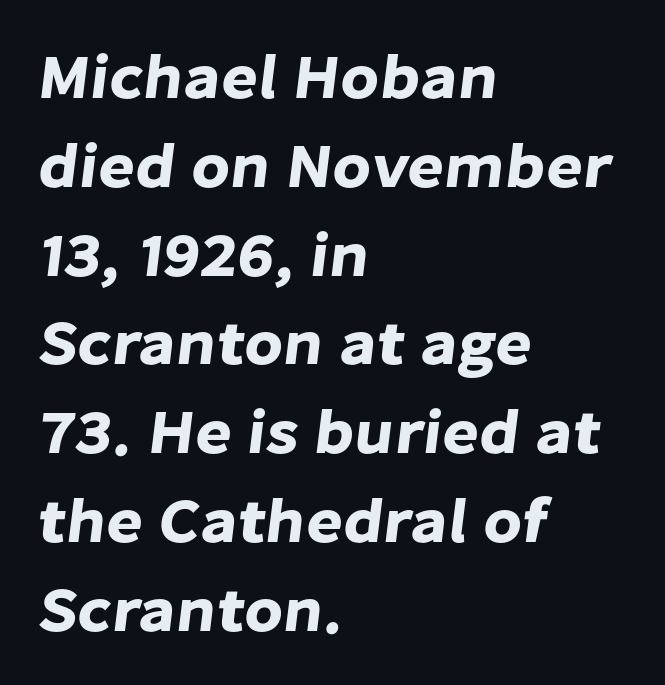
The image shows 63 px sans-serif type; set left-aligned, normal line spacing (1.41x), normal letter spacing, not underlined; low stroke contrast and a medium x-height.
